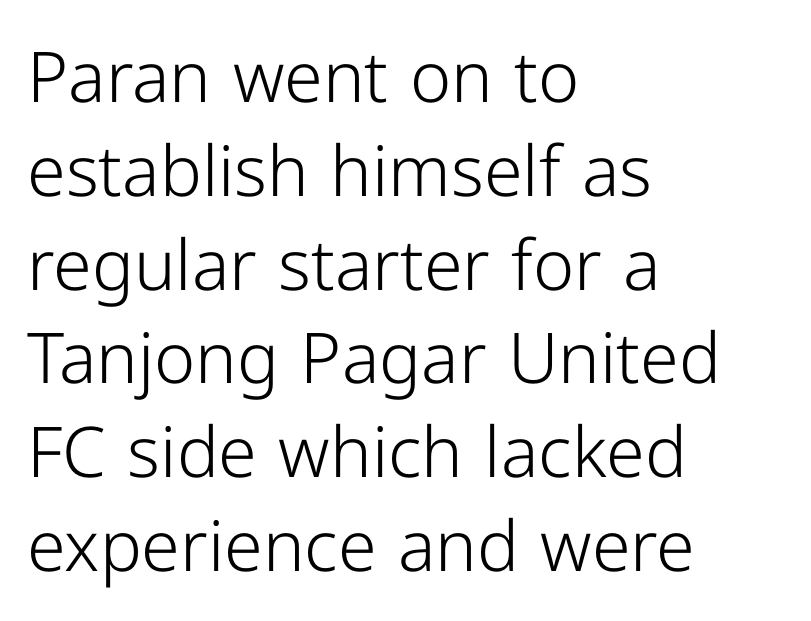
The image shows 70 px light sans-serif type, upright; set left-aligned, normal line spacing (1.34x), normal letter spacing, not underlined; low stroke contrast and a medium x-height.
